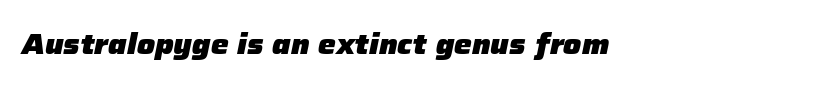
Q: Is the text bold? A: Yes.
Q: Is the text italic (slanted)? A: Yes, it leans right by about 12 degrees.
Q: Is the text underlined? A: No.
Q: Is the spacing between letters normal or unusually wide? A: Normal.
Q: Width (condensed, normal, or wide)? A: Normal.
Q: Stroke contrast? A: Low.
Q: x-height? A: Medium.
Q: Monospaced? A: No.
